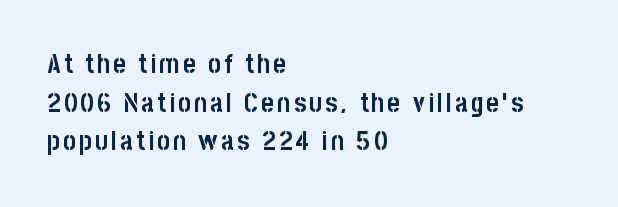
Stroke thickness is high; the sample reads as a true bold. Which margin do the lines hug? The left one — the right edge is uneven. Quick note: underline off. The space between consecutive lines is moderate. Is there any slant? The stems are plumb.
